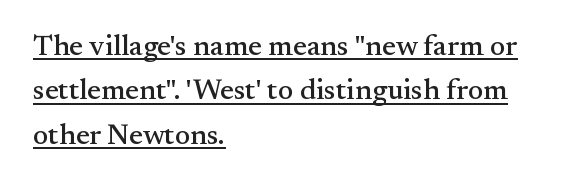
The image shows 29 px serif type, upright; set left-aligned, normal line spacing (1.53x), normal letter spacing, underlined; medium stroke contrast and a small x-height.
